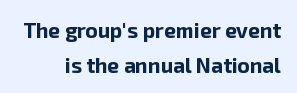
This is roman type, the default non-slanted kind. Does the leading feel generous? No, just average. The tracking reads as untouched default to a designer's eye. Weight check: bold — yes, fully.
